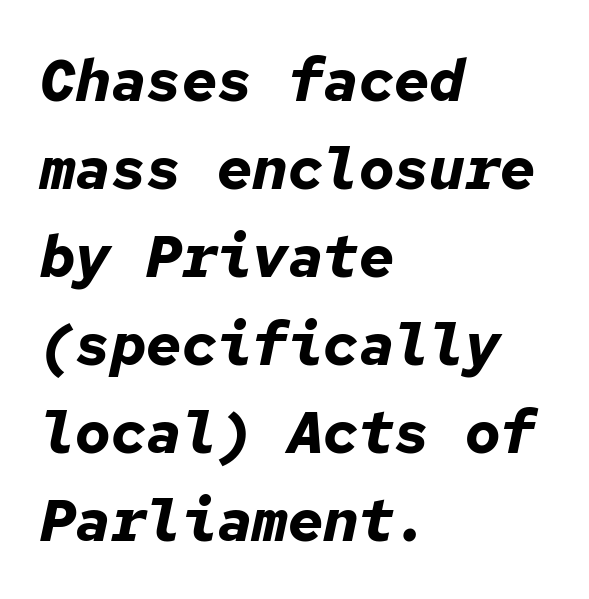
Slant detected: the letters are inclined. Line beginnings align vertically; line endings do not. Fixed-width glyphs throughout — classic coding-font behaviour. The sample has been set heavy, in full bold. The vertical gap from one line to the next is medium.
